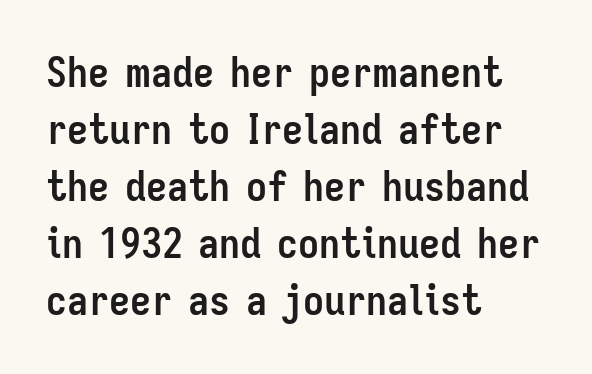
Character widths vary here, with narrow letters taking less room than wide ones. The rendering uses a bold face; every stroke is thick and dark. These lines were composed using upright roman letters. The foot of each line stays bare and open. Alignment: flush left. This block has exactly the height ordinary leading produces.
